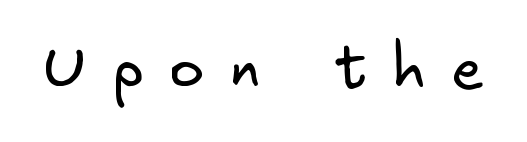
Q: Is the text bold? A: No.
Q: Is the typeface a serif or a sans-serif typeface? A: Sans-serif.
Q: Is the text underlined? A: No.
Q: Is the spacing between letters normal or unusually wide? A: Unusually wide.
Q: Width (condensed, normal, or wide)? A: Normal.
Q: Stroke contrast? A: Low.
Q: x-height? A: Small.
